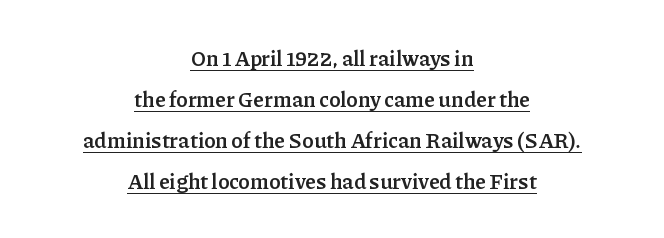
How would I describe the line gaps? Wide and relaxed. No extra tracking has been applied to these lines. This rendering uses center alignment, leaving both contours irregular but symmetric. Underlined type.
